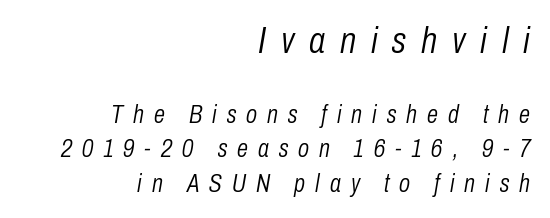
{"italic": "yes", "lean": "right", "slant_degrees": 10, "bold": "no", "weight": "light", "width": "condensed", "stroke_contrast": "low", "x_height": "medium", "monospaced": "no", "underline": "no", "align": "right", "line_spacing": "normal", "line_spacing_ratio": 1.38, "letter_spacing": "wide", "letter_spacing_em": 0.4, "larger_block": "first", "size_ratio": 1.48, "glyph_px": 37}
